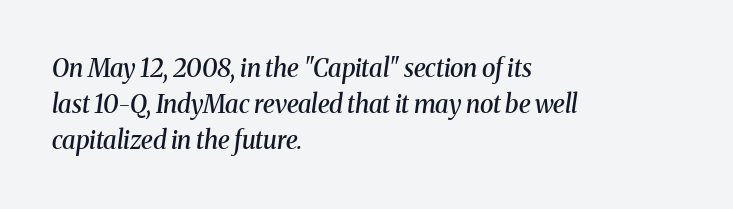
{"italic": "yes", "lean": "right", "slant_degrees": 8, "bold": "semi", "underline": "no", "align": "left", "line_spacing": "normal", "line_spacing_ratio": 1.45, "letter_spacing": "normal", "letter_spacing_em": 0.0, "glyph_px": 25}
